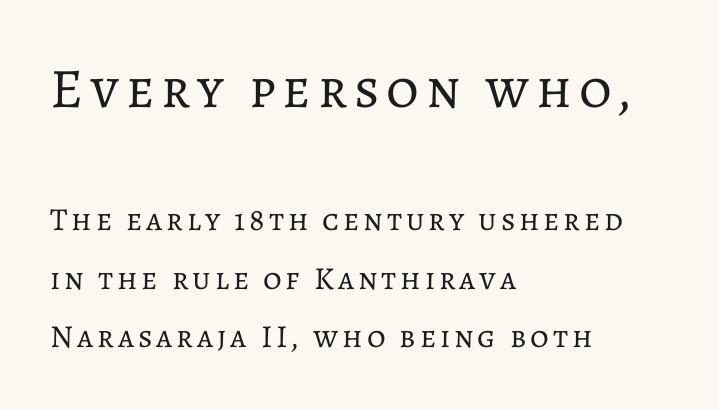
Q: Is the text bold? A: No.
Q: Is the text italic (slanted)? A: No, it is upright.
Q: Is the text underlined? A: No.
Q: How is the paragraph aligned? A: Left-aligned.
Q: Which block of text is set in a larger size, the first (top) or the second (bottom)? A: The first (top) one.
Q: Width (condensed, normal, or wide)? A: Normal.
Q: Stroke contrast? A: Low.
Q: x-height? A: Medium.
Q: Monospaced? A: No.
